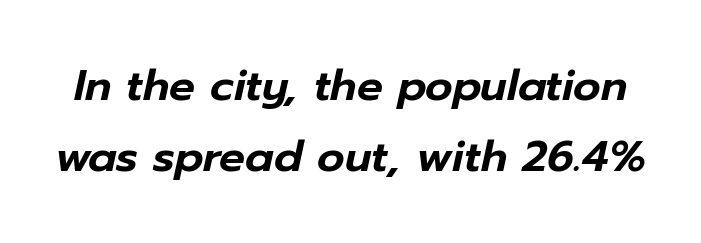
The image shows 43 px text type, italic (leaning right); set normal line spacing (1.65x), normal letter spacing, not underlined; low stroke contrast and a medium x-height.
